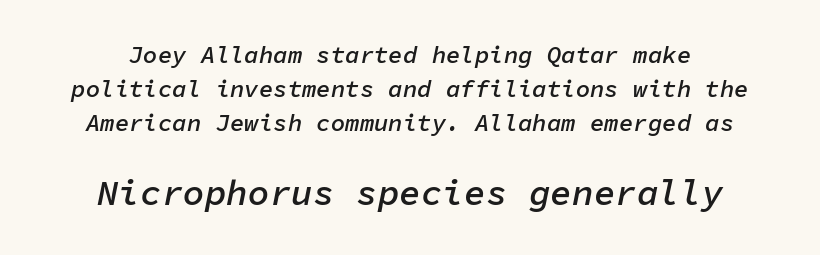
The image shows 36 px semibold type, italic (leaning right), monospaced; set centered, normal line spacing (1.41x), normal letter spacing, not underlined; the second (bottom) block is 1.5x larger; low stroke contrast and a medium x-height.
